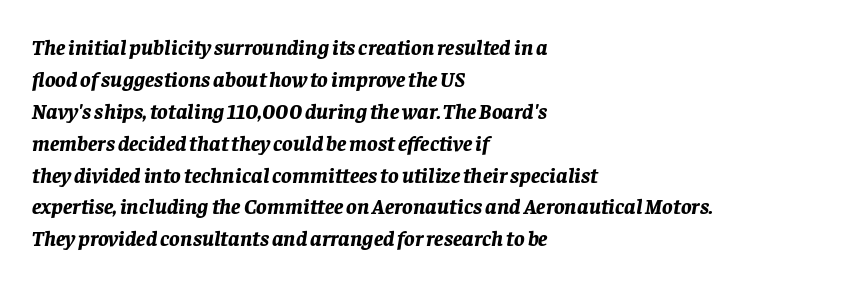
{"italic": "yes", "lean": "right", "slant_degrees": 8, "bold": "yes", "underline": "no", "align": "left", "line_spacing": "normal", "line_spacing_ratio": 1.45, "letter_spacing": "normal", "letter_spacing_em": 0.0, "glyph_px": 22}
